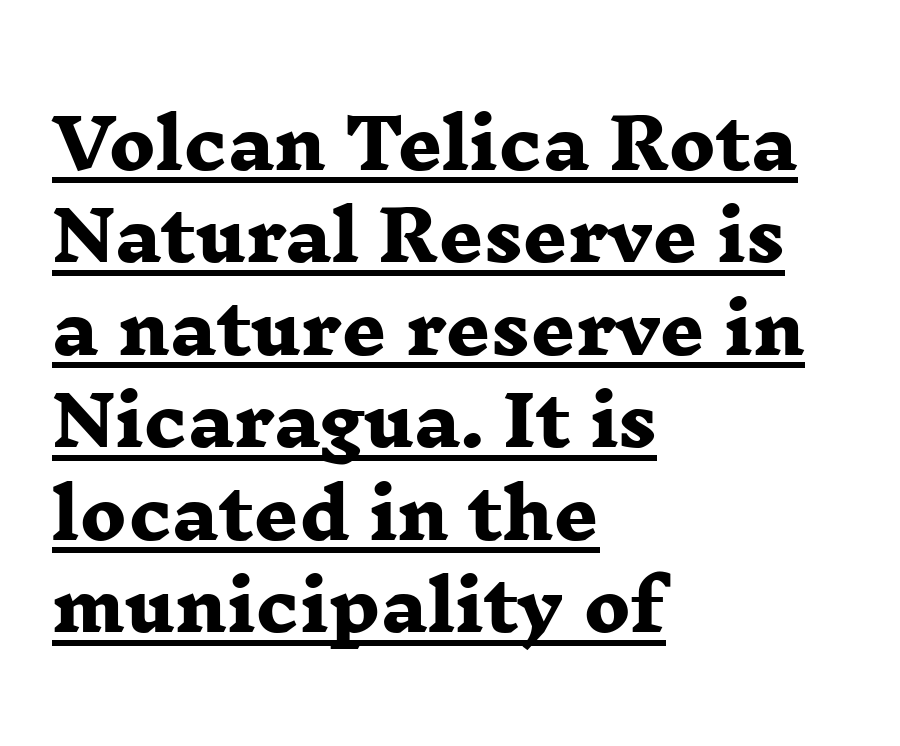
Caption: bold face, heavy strokes. Typeset ragged right — the left edge is the straight one. Tracking here is standard; glyphs follow each other at the usual distance. The sample's only ornament is a line tracing under the words. A serif font was chosen for this passage. Each letter keeps its own natural width here, so spacing adapts to shape.
